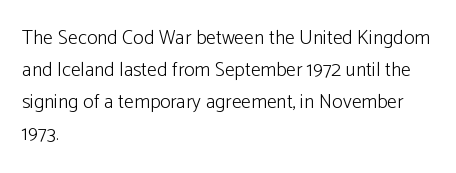
Caption: standard tracking, unaltered. The line-height multiplier appears to be the usual default. Type without underlining. This sample uses an upright cut, with every glyph sitting square on the baseline. This rendering uses left alignment, leaving the right contour irregular. The characters are drawn with everyday or finer stroke widths.
